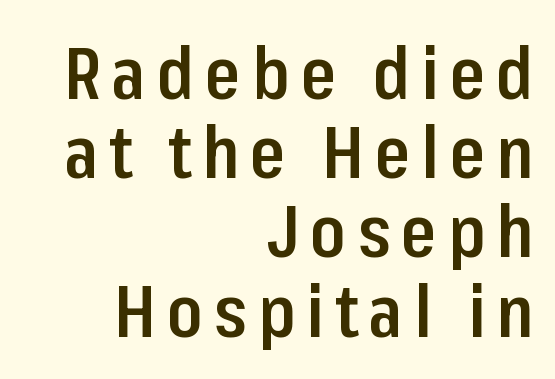
{"serif": "no", "italic": "no", "bold": "semi", "weight": "semibold", "width": "condensed", "stroke_contrast": "low", "x_height": "medium", "monospaced": "no", "underline": "no", "align": "right", "line_spacing": "tight", "line_spacing_ratio": 1.1, "glyph_px": 72}
